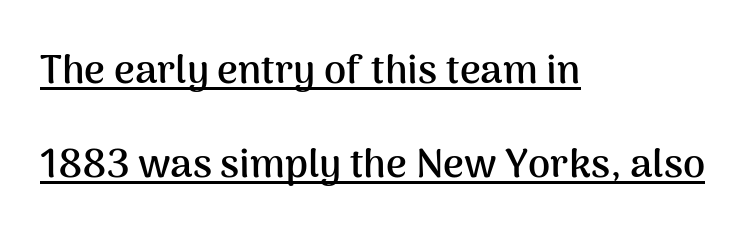
The image shows 40 px semibold sans-serif type, upright; set left-aligned, loose line spacing (2.35x), normal letter spacing, underlined; medium stroke contrast and a medium x-height.
